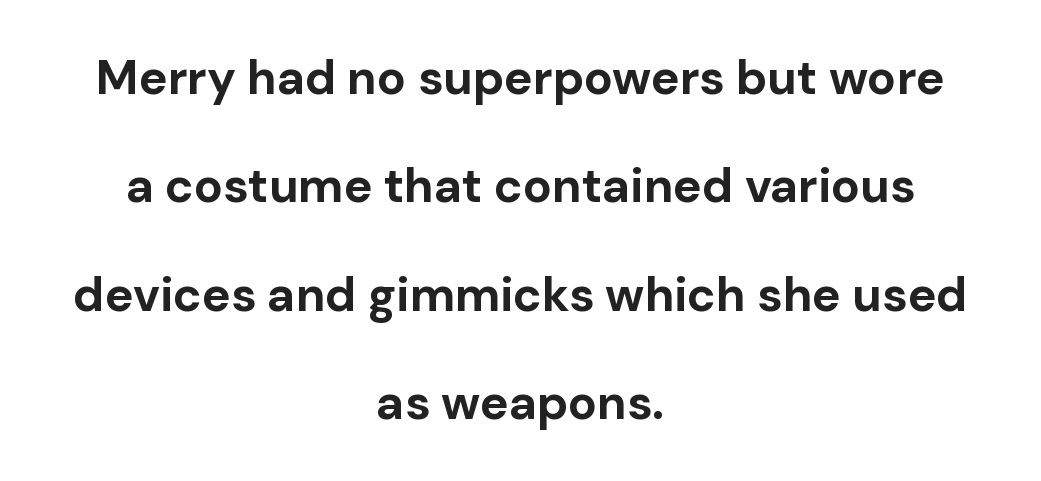
The image shows 48 px bold sans-serif type, upright; set centered, loose line spacing (2.26x), normal letter spacing, not underlined; low stroke contrast and a medium x-height.
